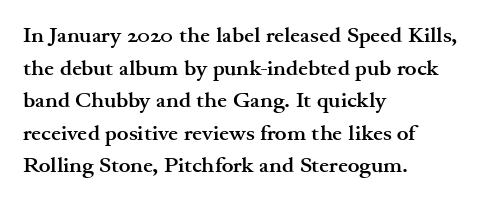
The image shows 22 px bold type, upright; set left-aligned, normal line spacing (1.48x), normal letter spacing, not underlined.
